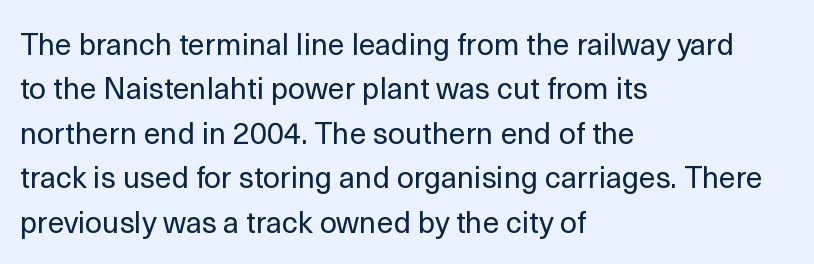
{"serif": "no", "italic": "no", "bold": "no", "weight": "regular", "width": "normal", "x_height": "medium", "monospaced": "no", "underline": "no", "align": "left", "line_spacing": "normal", "line_spacing_ratio": 1.48, "letter_spacing": "normal", "letter_spacing_em": 0.0, "glyph_px": 30}
